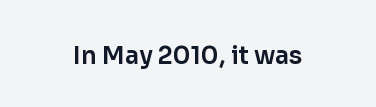
The image shows 24 px text type, upright; set centered, normal letter spacing, not underlined.
